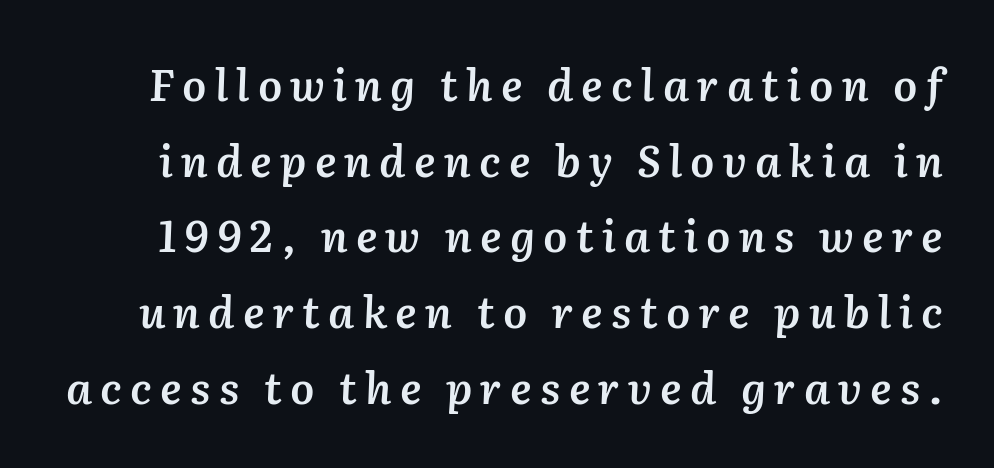
{"italic": "yes", "lean": "right", "slant_degrees": 2, "bold": "semi", "weight": "semibold", "width": "normal", "stroke_contrast": "medium", "x_height": "medium", "monospaced": "no", "underline": "no", "line_spacing_ratio": 1.76, "glyph_px": 43}
